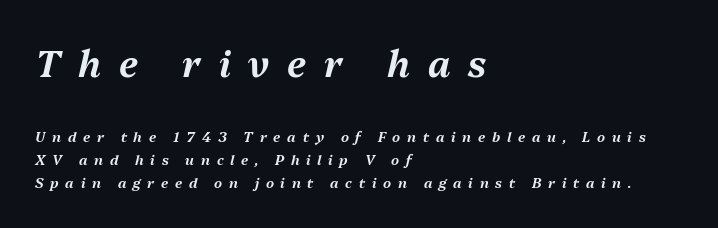
The image shows 37 px text type, italic (leaning right); set left-aligned, normal line spacing (1.66x), unusually wide letter spacing (+0.48 em), not underlined; the first (top) block is 2.64x larger; medium stroke contrast and a medium x-height.
